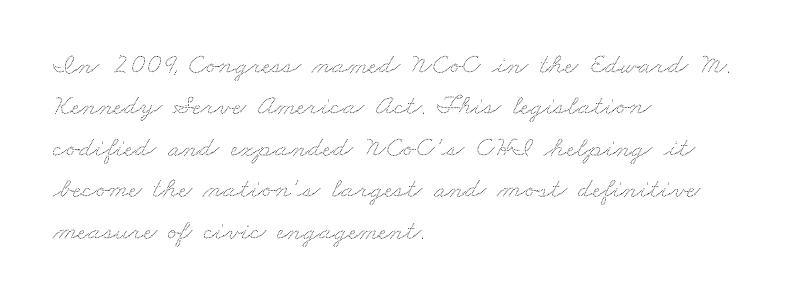
The passage shown stacks its lines at a standard gap. Glance below the letters and you will spot only blank space. Horizontal alignment here is leftward, the default for most running prose. Think of a printed novel: that variable character pitch is what you see here. The horizontal fit of the characters is conventional and even.
